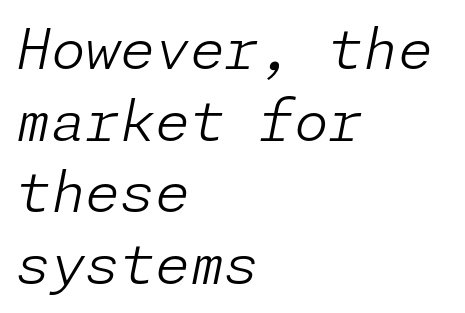
The image shows 56 px light type, italic (leaning right); set left-aligned, normal line spacing (1.28x), normal letter spacing, not underlined; low stroke contrast and a medium x-height.
